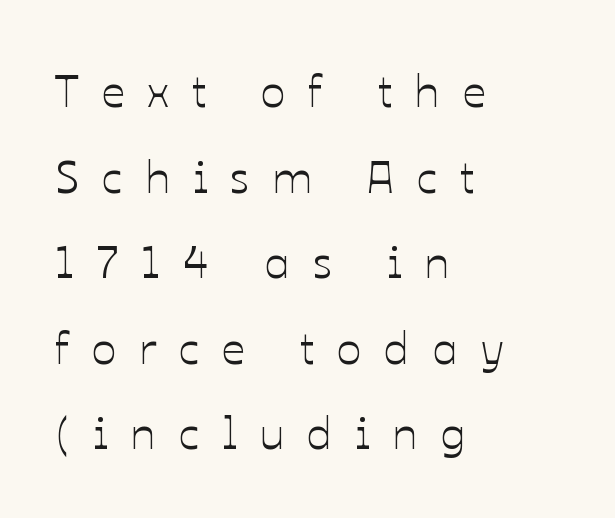
The image shows 46 px text type, upright; set left-aligned, line spacing 1.86x, unusually wide letter spacing (+0.49 em), not underlined; low stroke contrast and a medium x-height.
